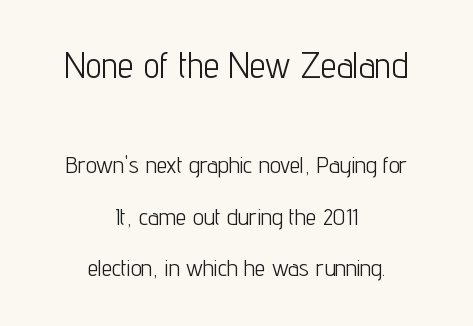
{"serif": "no", "italic": "no", "bold": "no", "weight": "light", "width": "condensed", "stroke_contrast": "low", "x_height": "medium", "monospaced": "no", "underline": "no", "align": "center", "line_spacing": "loose", "line_spacing_ratio": 2.15, "letter_spacing": "normal", "letter_spacing_em": 0.0, "larger_block": "first", "size_ratio": 1.5, "glyph_px": 36}
